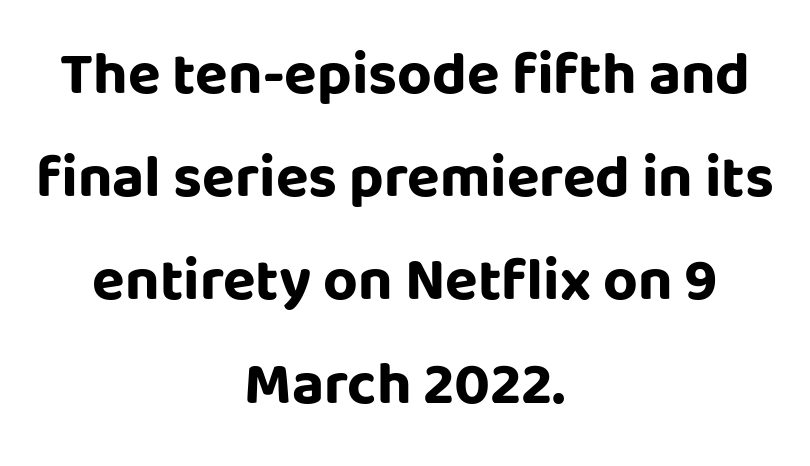
The whitespace from short lines is split evenly between both sides. Observe the ordinary spacing: letters are neighbours, not strangers. Regarding serifs, this sample does without them. Heavy, bold letterforms. When letters stand straight like this, we call the style roman or upright. The baseline area is clear.
